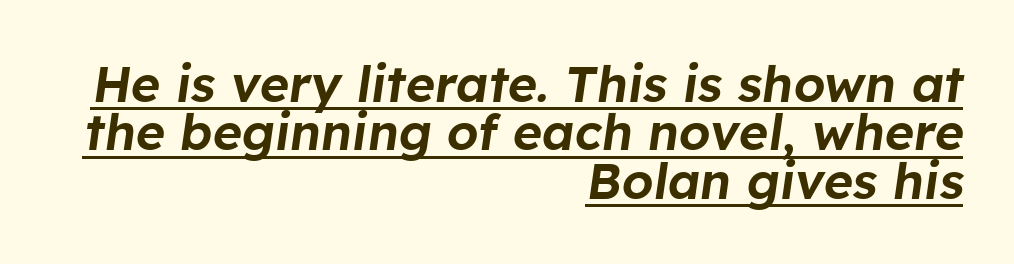
{"italic": "yes", "lean": "right", "slant_degrees": 8, "width": "normal", "stroke_contrast": "low", "x_height": "medium", "monospaced": "no", "underline": "yes", "align": "right", "line_spacing": "tight", "line_spacing_ratio": 0.97, "letter_spacing": "normal", "letter_spacing_em": 0.0, "glyph_px": 50}
